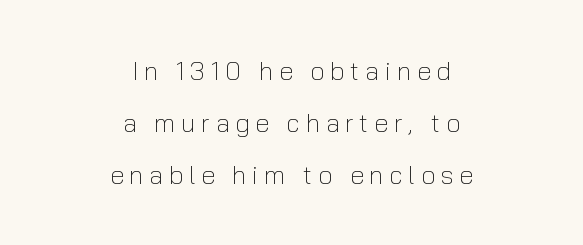
Q: Is the text bold? A: No.
Q: Is the text italic (slanted)? A: No, it is upright.
Q: Is the text underlined? A: No.
Q: How is the paragraph aligned? A: Centered.
Q: Is the spacing between letters normal or unusually wide? A: Unusually wide.
Q: Is the spacing between lines tight, normal or loose? A: Loose.
